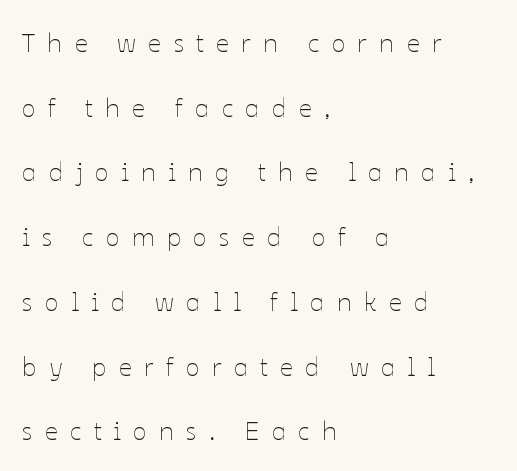
{"italic": "no", "bold": "no", "underline": "no", "align": "left", "line_spacing": "loose", "line_spacing_ratio": 2.49, "letter_spacing": "wide", "letter_spacing_em": 0.47, "glyph_px": 26}
